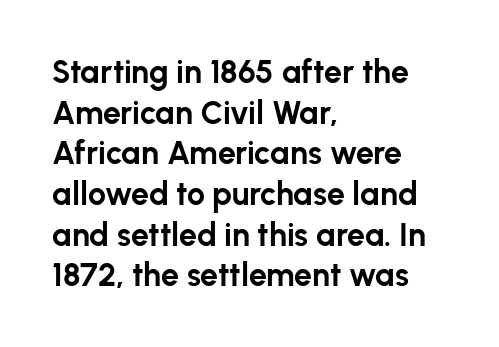
{"serif": "no", "italic": "no", "bold": "yes", "weight": "bold", "width": "normal", "stroke_contrast": "low", "x_height": "medium", "monospaced": "no", "underline": "no", "align": "left", "line_spacing": "normal", "line_spacing_ratio": 1.27, "letter_spacing": "normal", "letter_spacing_em": 0.0, "glyph_px": 32}
